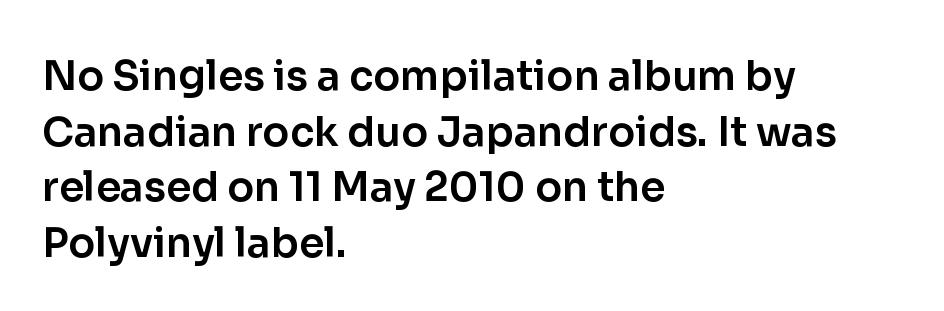
Q: Is the text italic (slanted)? A: No, it is upright.
Q: Is the typeface a serif or a sans-serif typeface? A: Sans-serif.
Q: Is the text underlined? A: No.
Q: How is the paragraph aligned? A: Left-aligned.
Q: Is the spacing between letters normal or unusually wide? A: Normal.
Q: Is the spacing between lines tight, normal or loose? A: Normal.
Q: Width (condensed, normal, or wide)? A: Normal.
Q: Stroke contrast? A: Low.
Q: x-height? A: Medium.
Q: Monospaced? A: No.
